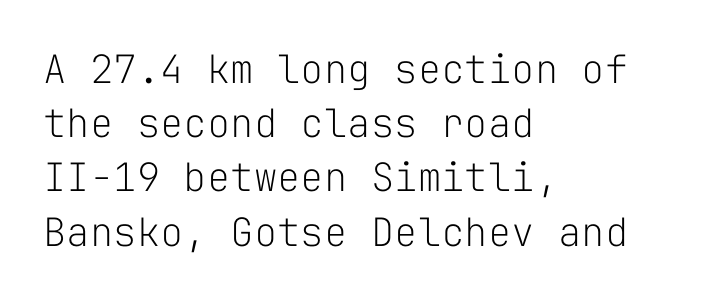
These lines sit exactly where default settings would place them. Nope, not italic — everything's standing straight. The characters display no serif detailing; their extremities are plain. Does extra space separate the letters? No, they use regular spacing.
